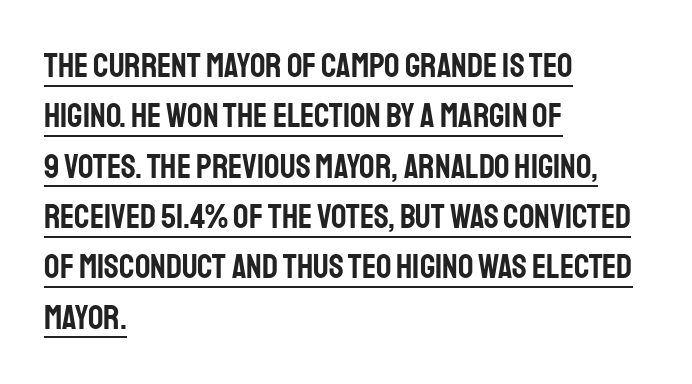
The image shows 34 px condensed sans-serif type, upright; set left-aligned, normal line spacing (1.48x), normal letter spacing, underlined; low stroke contrast and a large x-height.
